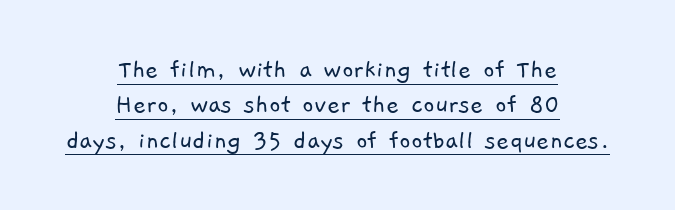
{"serif": "no", "bold": "no", "weight": "light", "width": "normal", "stroke_contrast": "low", "x_height": "medium", "monospaced": "no", "underline": "yes", "align": "center", "line_spacing": "normal", "line_spacing_ratio": 1.26, "letter_spacing": "normal", "letter_spacing_em": 0.0, "glyph_px": 28}
